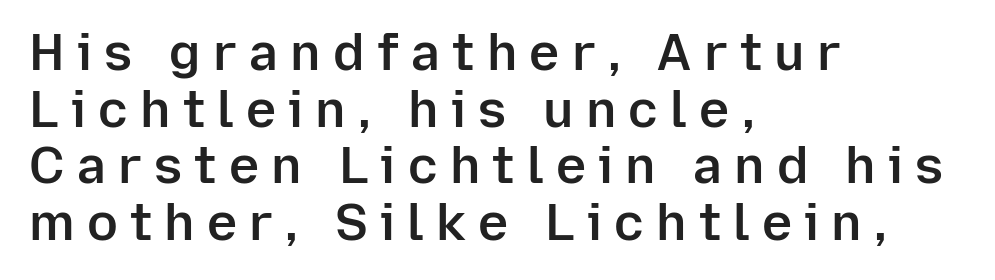
The face used here is a semibold: visibly heavier than regular, lighter than bold. Note: no serifs on the glyphs. Bare-footed words on every line. The tracking reads as deliberately expanded to a designer's eye.
